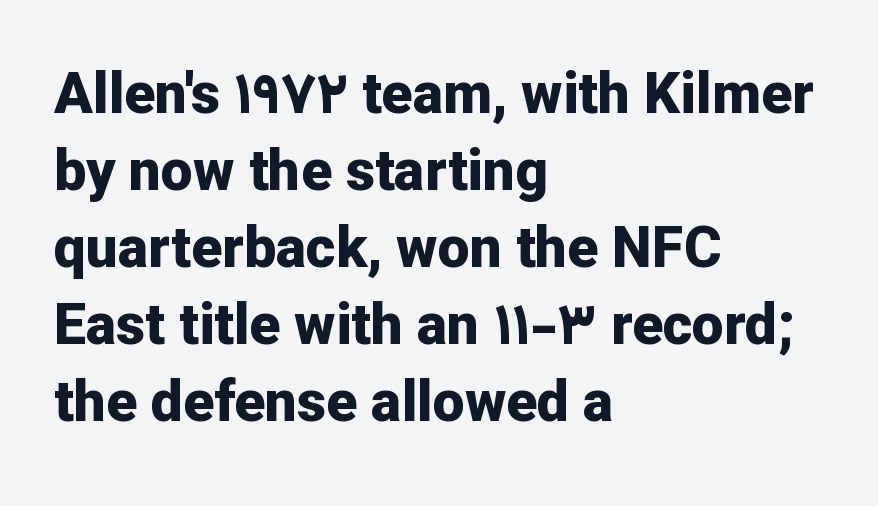
{"serif": "no", "italic": "no", "bold": "yes", "weight": "bold", "width": "normal", "stroke_contrast": "low", "x_height": "medium", "monospaced": "no", "underline": "no", "align": "left", "line_spacing": "normal", "line_spacing_ratio": 1.35, "letter_spacing": "normal", "letter_spacing_em": 0.0, "glyph_px": 57}
